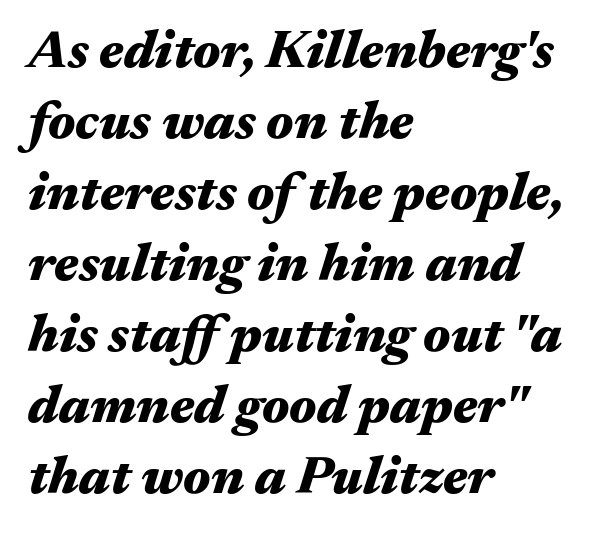
The image shows 53 px heavy, wide type, italic (leaning right); set left-aligned, normal line spacing (1.34x), normal letter spacing, not underlined; medium stroke contrast and a medium x-height.
